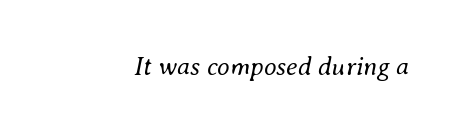
The image shows 26 px text type, italic (leaning right); set normal letter spacing, not underlined.
